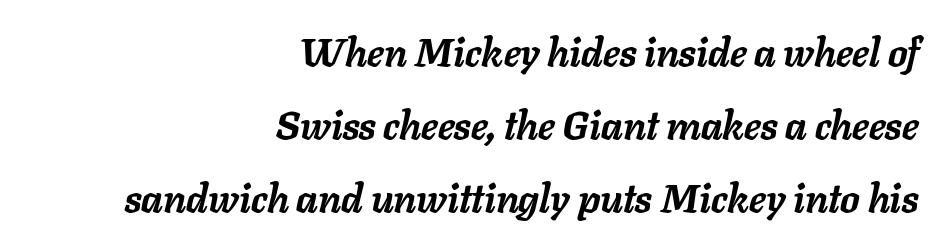
{"italic": "yes", "lean": "right", "slant_degrees": 11, "bold": "yes", "weight": "semibold", "width": "normal", "stroke_contrast": "low", "x_height": "medium", "monospaced": "no", "underline": "no", "align": "right", "line_spacing_ratio": 1.87, "letter_spacing": "normal", "letter_spacing_em": 0.0, "glyph_px": 39}
